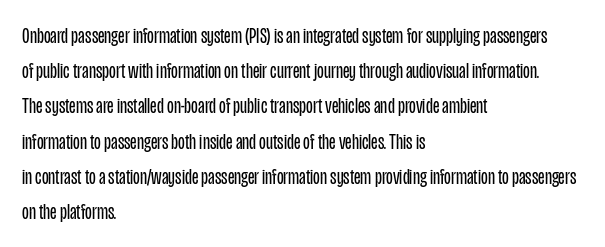
{"italic": "no", "bold": "no", "underline": "no", "align": "left", "line_spacing": "normal", "line_spacing_ratio": 1.6, "letter_spacing": "normal", "letter_spacing_em": 0.0, "glyph_px": 22}
